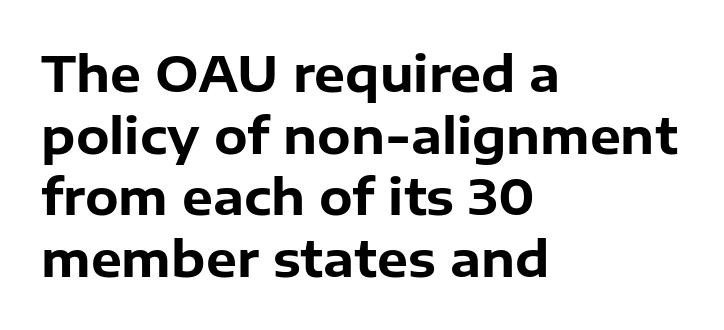
The image shows 49 px bold sans-serif type, upright; set left-aligned, normal line spacing (1.26x), normal letter spacing, not underlined; low stroke contrast and a medium x-height.
